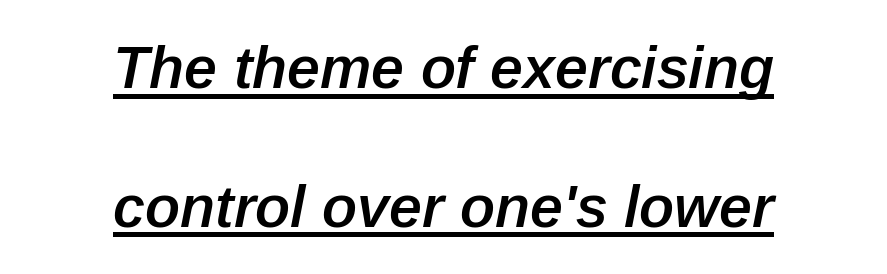
A great deal of white space separates one row of letters from the next. As a designer I'd log this as weight 600, semibold. Observe the ordinary spacing: letters are neighbours, not strangers. The compositor balanced each line on the midline.
